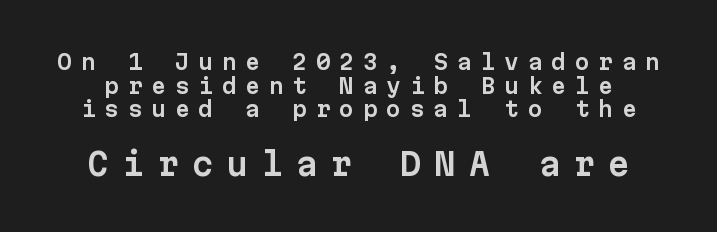
{"serif": "no", "italic": "no", "width": "normal", "stroke_contrast": "low", "x_height": "medium", "monospaced": "yes", "underline": "no", "line_spacing": "tight", "line_spacing_ratio": 1.13, "letter_spacing": "wide", "letter_spacing_em": 0.42, "larger_block": "second", "size_ratio": 1.48, "glyph_px": 31}
